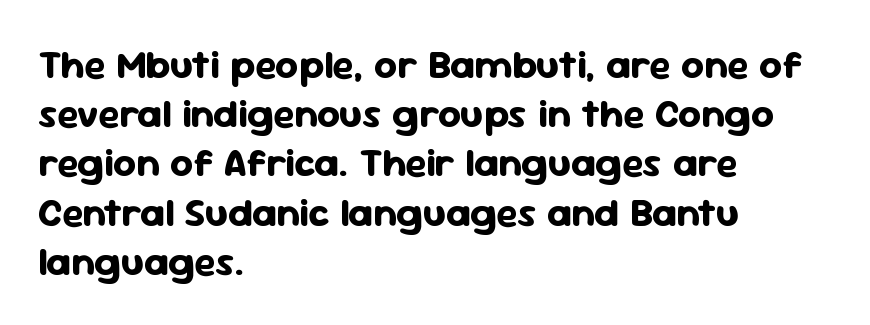
The image shows 40 px bold sans-serif type, upright; set left-aligned, line spacing 1.23x, normal letter spacing, not underlined; low stroke contrast and a medium x-height.
